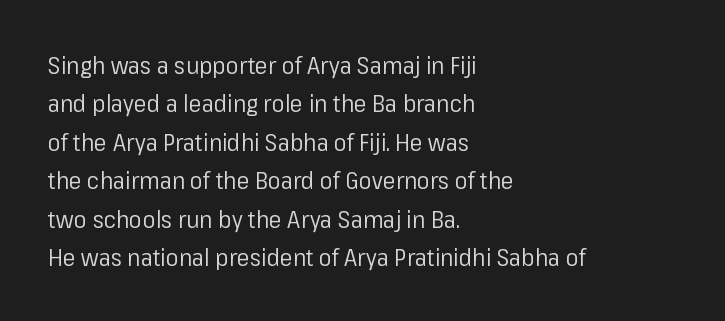
Plain, unruled lines of type. No heavy texture on the line: the type isn't bold. Look at the tracking — it's just the regular setting, nothing added. The axis of the letterforms is exactly vertical. The rows are spaced the way most documents space them.
